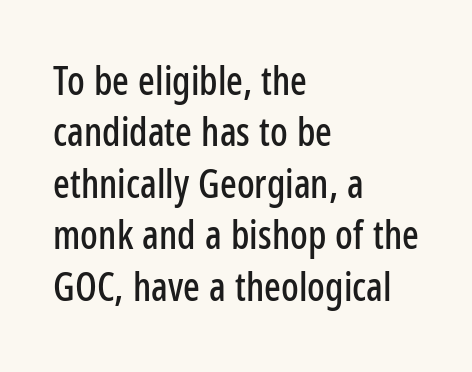
Look at the bottom of the vertical strokes: they stop flat, with no serifs. A typesetter would mark this as roman, not italic. The face used here is proportionally spaced, like ordinary book or web type. A classic flush-left, rag-right setting is used for this passage. Caption: standard tracking, unaltered.
